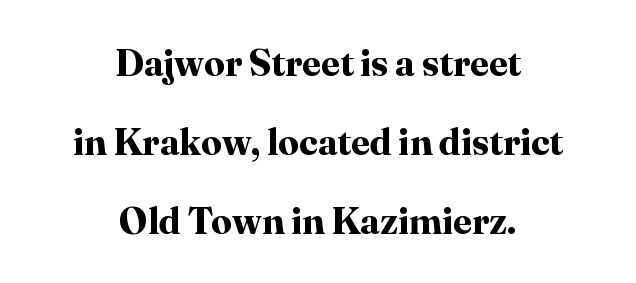
{"serif": "yes", "italic": "no", "bold": "yes", "weight": "bold", "width": "normal", "stroke_contrast": "high", "x_height": "medium", "monospaced": "no", "underline": "no", "align": "center", "line_spacing": "loose", "line_spacing_ratio": 2.13, "letter_spacing": "normal", "letter_spacing_em": 0.0, "glyph_px": 37}
